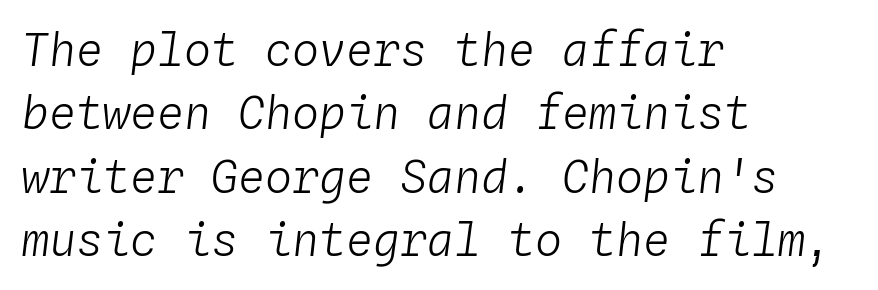
{"italic": "yes", "lean": "right", "slant_degrees": 4, "bold": "no", "weight": "light", "width": "normal", "stroke_contrast": "low", "x_height": "medium", "monospaced": "yes", "underline": "no", "align": "left", "line_spacing": "normal", "line_spacing_ratio": 1.41, "letter_spacing": "normal", "letter_spacing_em": 0.0, "glyph_px": 45}
